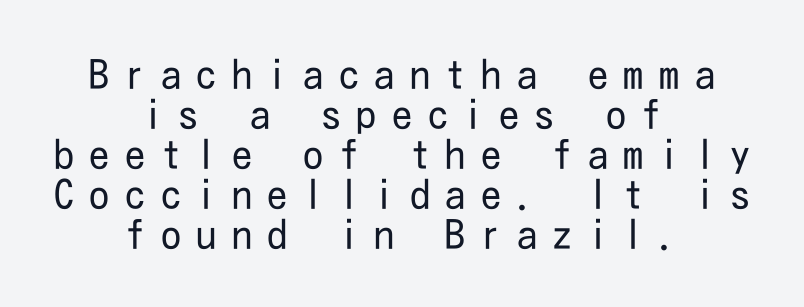
The image shows 40 px regular-weight, condensed sans-serif type, upright; set centered, tight line spacing (1.0x), unusually wide letter spacing (+0.39 em), not underlined; low stroke contrast and a medium x-height.
